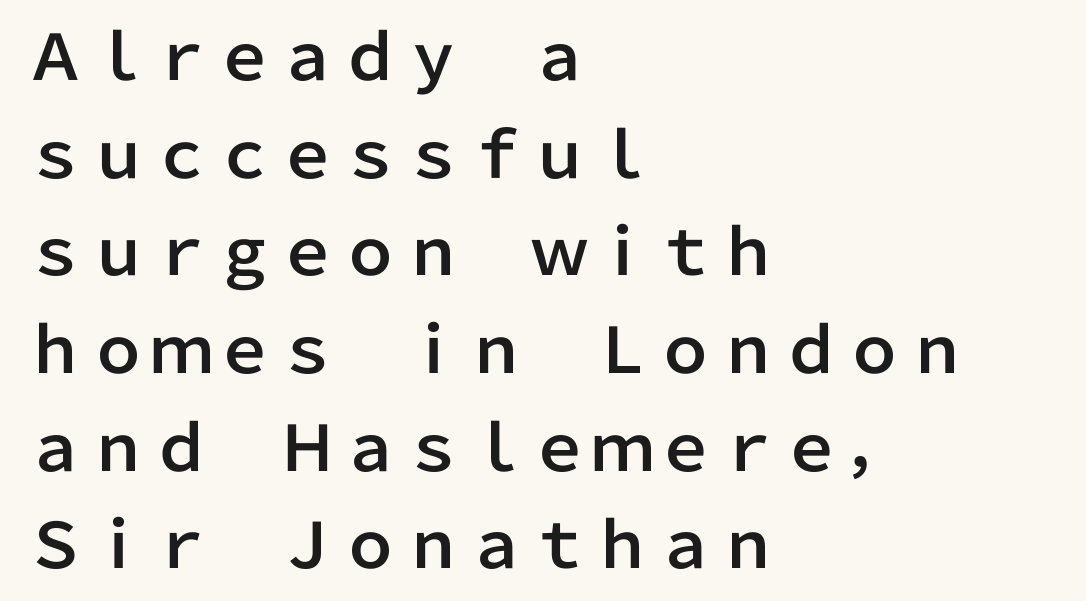
{"serif": "no", "italic": "no", "width": "normal", "stroke_contrast": "low", "x_height": "medium", "monospaced": "no", "underline": "no", "align": "left", "line_spacing": "normal", "line_spacing_ratio": 1.55, "letter_spacing": "normal", "letter_spacing_em": 0.0, "glyph_px": 63}
